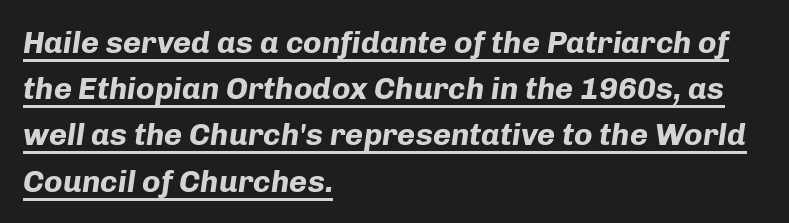
The sample's only ornament is a line tracing under the words. There's an unmistakable incline to the writing here. Is this a fixed-width face? No — the glyphs have proportional, varying widths. Each new line begins a customary step beneath the previous one. Caption: bold face, heavy strokes.
